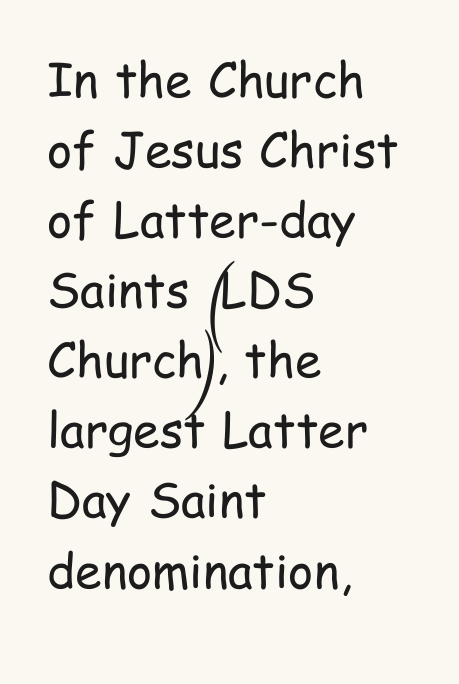
The image shows 48 px regular-weight, condensed sans-serif type, upright; set left-aligned, normal line spacing (1.46x), normal letter spacing, not underlined; low stroke contrast and a medium x-height.
